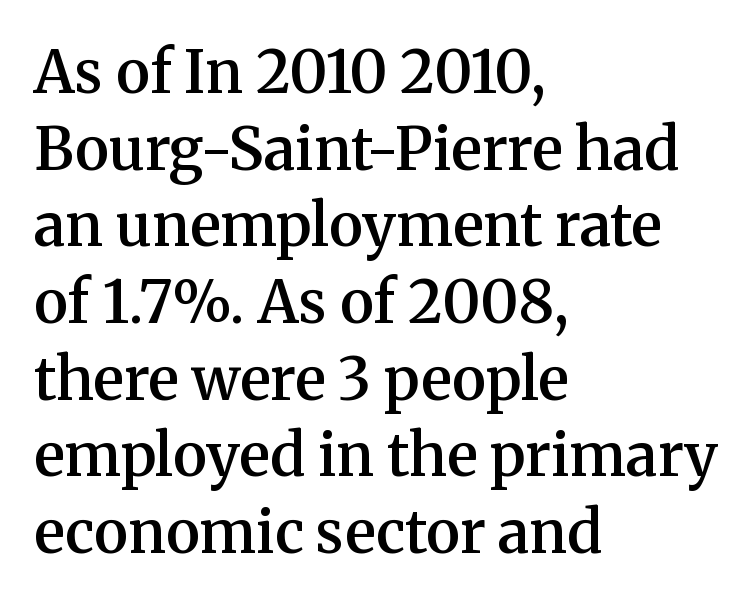
{"serif": "yes", "italic": "no", "bold": "semi", "weight": "semibold", "width": "normal", "stroke_contrast": "medium", "x_height": "medium", "monospaced": "no", "underline": "no", "align": "left", "line_spacing": "normal", "line_spacing_ratio": 1.3, "letter_spacing": "normal", "letter_spacing_em": 0.0, "glyph_px": 59}
